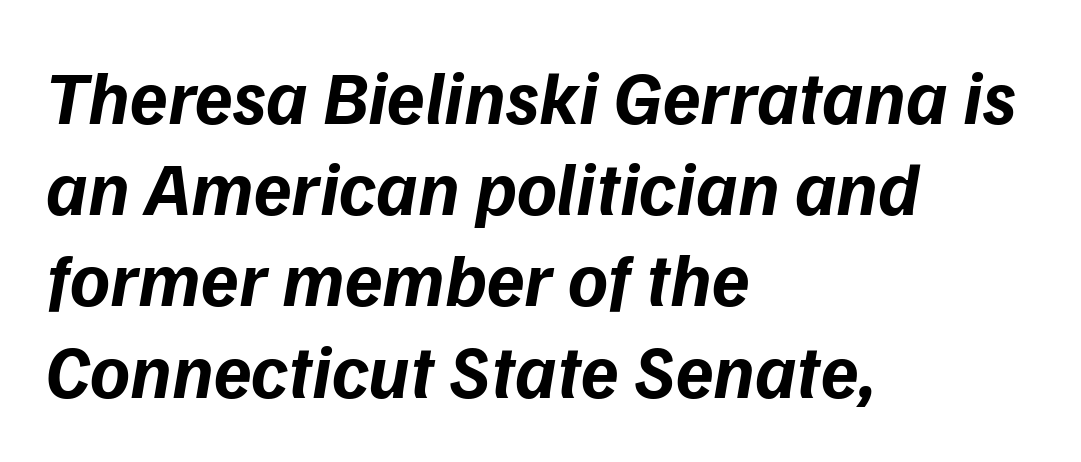
The image shows 76 px bold type, italic (leaning right); set left-aligned, line spacing 1.2x, normal letter spacing, not underlined; low stroke contrast and a medium x-height.
